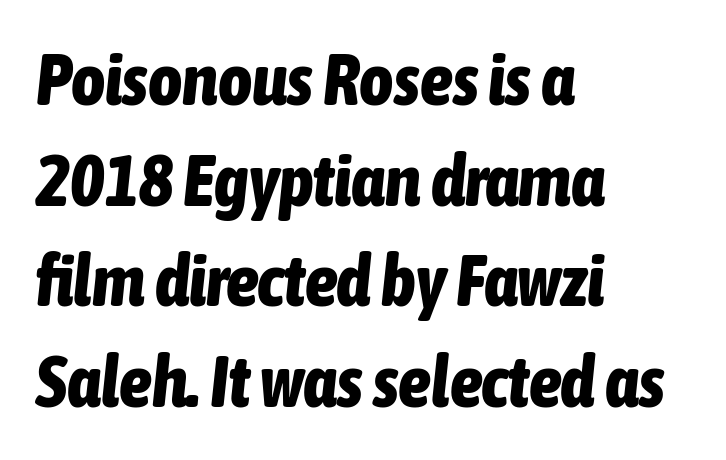
The image shows 73 px bold, condensed type, italic (leaning right); set left-aligned, normal line spacing (1.38x), normal letter spacing, not underlined; low stroke contrast and a medium x-height.
